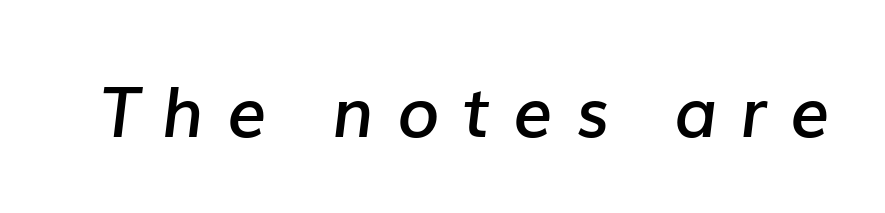
The image shows 69 px semibold type, italic (leaning right); set unusually wide letter spacing (+0.33 em), not underlined; low stroke contrast and a medium x-height.
